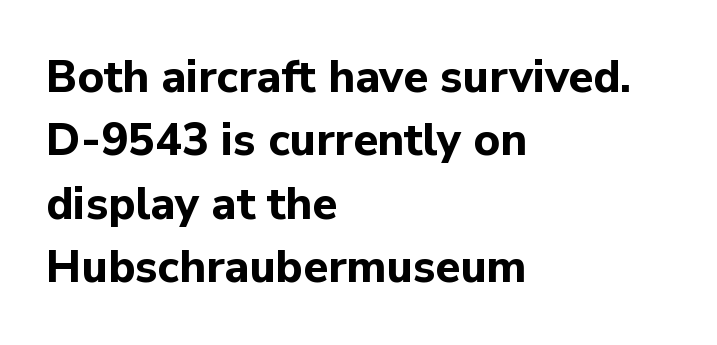
The text was rendered using a sans face with plain stroke endings. Proportional: the letters do not fall into vertical columns. Students, this is bold: see how much ink each stroke carries. Leading: standard. Honestly, there is no underline to notice here at all.
